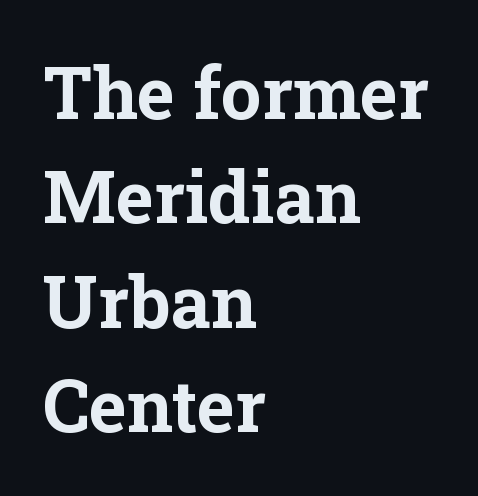
The image shows 72 px bold serif type, upright; set left-aligned, normal line spacing (1.45x), normal letter spacing, not underlined; low stroke contrast and a medium x-height.
